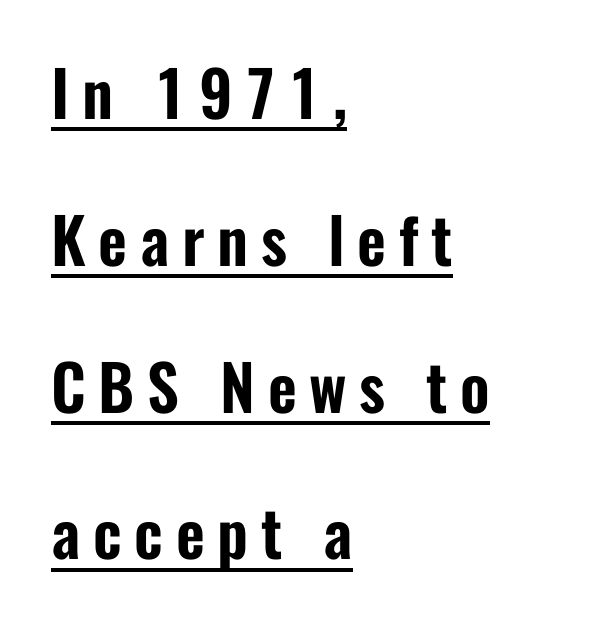
The image shows 63 px condensed sans-serif type, upright; set left-aligned, loose line spacing (2.33x), unusually wide letter spacing (+0.2 em), underlined; low stroke contrast and a medium x-height.
